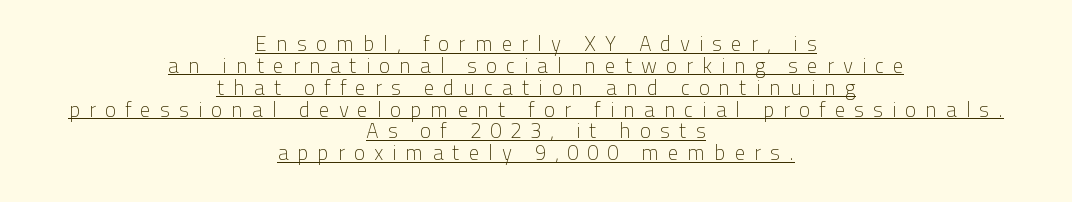
The image shows 21 px text type, upright; set centered, tight line spacing (1.04x), unusually wide letter spacing (+0.42 em), underlined.
